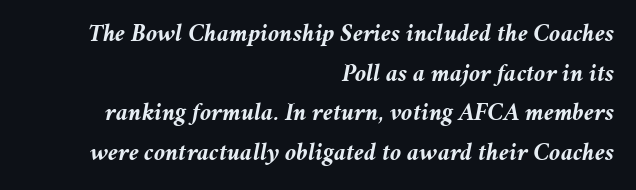
The vertical gap from one line to the next is medium. Words appear dense and cohesive because spacing is normal. The foot of each line stays bare and open. Heft: maximum for text — a bold. Quick note: italic. All the whitespace from short lines collects on the left.
